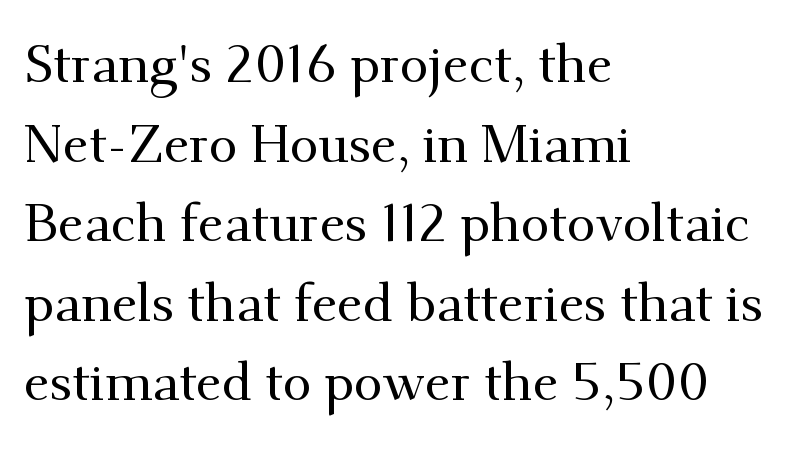
{"serif": "yes", "italic": "no", "width": "normal", "stroke_contrast": "medium", "x_height": "small", "monospaced": "no", "underline": "no", "align": "left", "line_spacing": "normal", "line_spacing_ratio": 1.53, "letter_spacing": "normal", "letter_spacing_em": 0.0, "glyph_px": 52}
